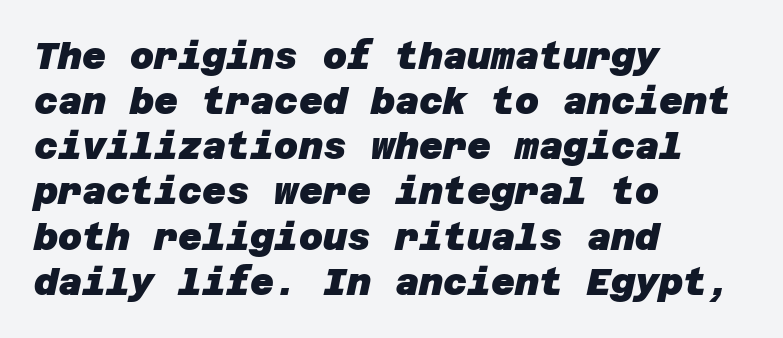
The image shows 37 px heavy sans-serif type; set left-aligned, line spacing 1.22x, normal letter spacing, not underlined; low stroke contrast and a large x-height.
